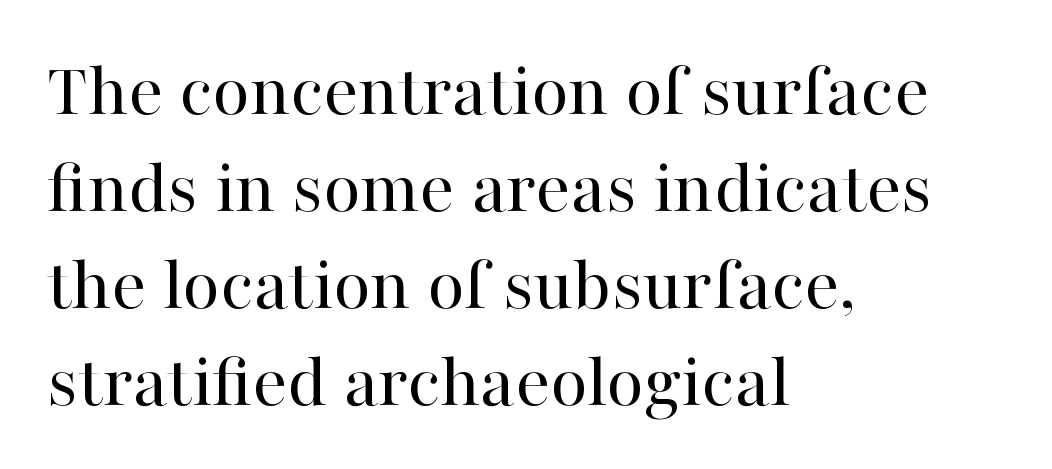
Q: Is the text bold? A: No.
Q: Is the text italic (slanted)? A: No, it is upright.
Q: Is the typeface a serif or a sans-serif typeface? A: Serif.
Q: Is the text underlined? A: No.
Q: How is the paragraph aligned? A: Left-aligned.
Q: Is the spacing between letters normal or unusually wide? A: Normal.
Q: Is the spacing between lines tight, normal or loose? A: Normal.
Q: Width (condensed, normal, or wide)? A: Normal.
Q: Stroke contrast? A: High.
Q: x-height? A: Medium.
Q: Monospaced? A: No.
